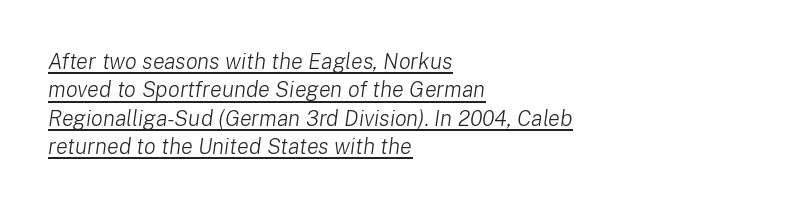
The image shows 22 px text type, italic (leaning right); set left-aligned, normal line spacing (1.29x), normal letter spacing, underlined.
